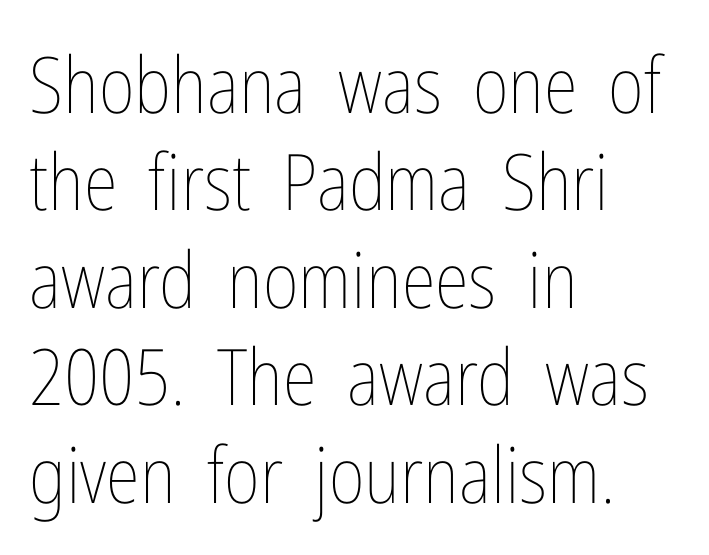
Q: Is the text bold? A: No.
Q: Is the text italic (slanted)? A: No, it is upright.
Q: Is the text underlined? A: No.
Q: How is the paragraph aligned? A: Left-aligned.
Q: Is the spacing between letters normal or unusually wide? A: Normal.
Q: Is the spacing between lines tight, normal or loose? A: Normal.
Q: Width (condensed, normal, or wide)? A: Condensed.
Q: Stroke contrast? A: Low.
Q: x-height? A: Medium.
Q: Monospaced? A: No.
